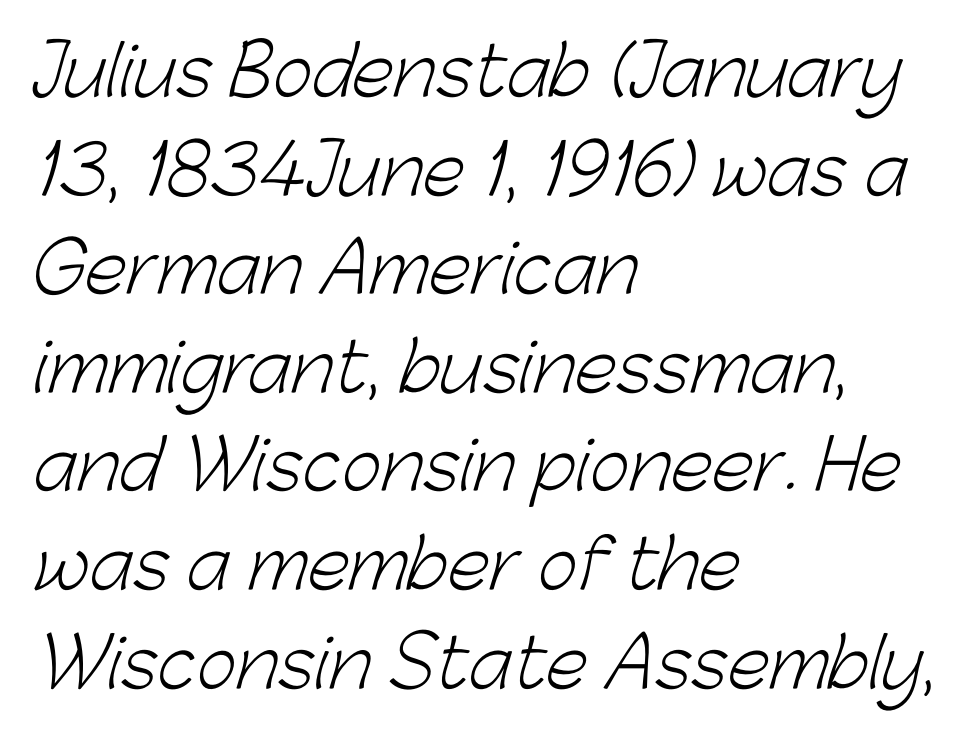
{"serif": "no", "bold": "no", "weight": "light", "width": "normal", "stroke_contrast": "low", "x_height": "medium", "monospaced": "no", "underline": "no", "align": "left", "line_spacing": "normal", "line_spacing_ratio": 1.45, "letter_spacing": "normal", "letter_spacing_em": 0.0, "glyph_px": 68}
